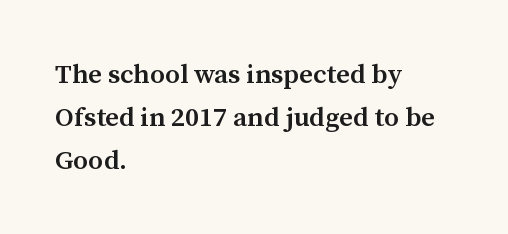
Q: Is the text bold? A: Semi-bold.
Q: Is the text italic (slanted)? A: No, it is upright.
Q: Is the text underlined? A: No.
Q: How is the paragraph aligned? A: Left-aligned.
Q: Is the spacing between letters normal or unusually wide? A: Normal.
Q: Is the spacing between lines tight, normal or loose? A: Normal.
